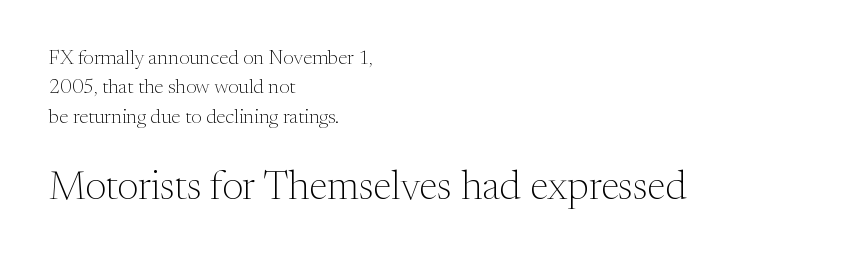
Q: Is the text bold? A: No.
Q: Is the text italic (slanted)? A: No, it is upright.
Q: Is the typeface a serif or a sans-serif typeface? A: Serif.
Q: Is the text underlined? A: No.
Q: How is the paragraph aligned? A: Left-aligned.
Q: Is the spacing between letters normal or unusually wide? A: Normal.
Q: Is the spacing between lines tight, normal or loose? A: Normal.
Q: Which block of text is set in a larger size, the first (top) or the second (bottom)? A: The second (bottom) one.
Q: Width (condensed, normal, or wide)? A: Normal.
Q: Stroke contrast? A: Medium.
Q: x-height? A: Medium.
Q: Monospaced? A: No.
